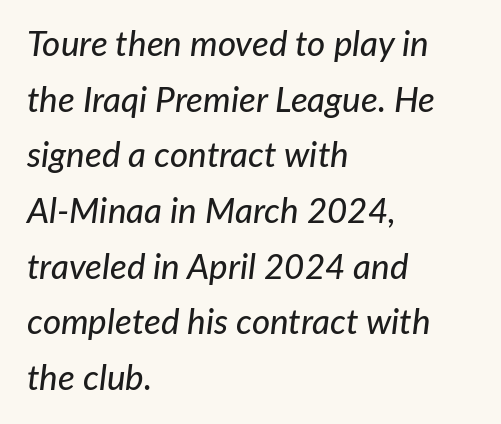
The image shows 35 px text type, italic (leaning right); set left-aligned, normal line spacing (1.59x), normal letter spacing, not underlined; low stroke contrast and a medium x-height.
